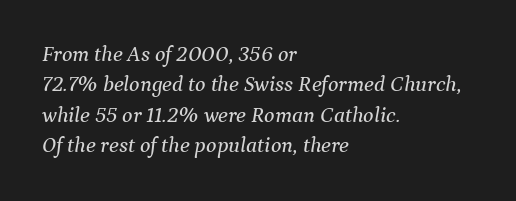
Q: Is the text italic (slanted)? A: Yes, it leans right by about 9 degrees.
Q: Is the text underlined? A: No.
Q: How is the paragraph aligned? A: Left-aligned.
Q: Is the spacing between letters normal or unusually wide? A: Normal.
Q: Is the spacing between lines tight, normal or loose? A: Normal.
